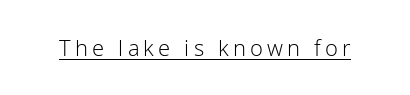
Q: Is the text bold? A: No.
Q: Is the text italic (slanted)? A: No, it is upright.
Q: Is the text underlined? A: Yes.
